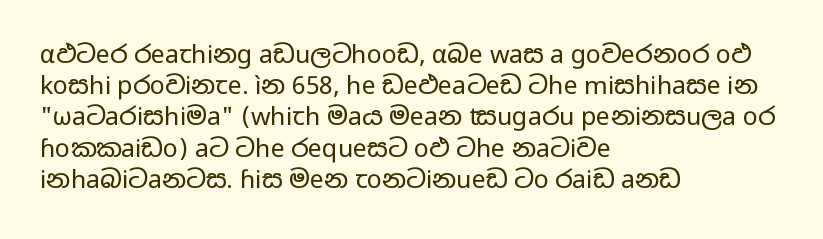
Spacing between characters is what you'd get straight out of the box. Ordinary non-slanted type is in use. The compositor pushed each line to the left boundary. Rows of type keep a routine distance in the vertical direction.
